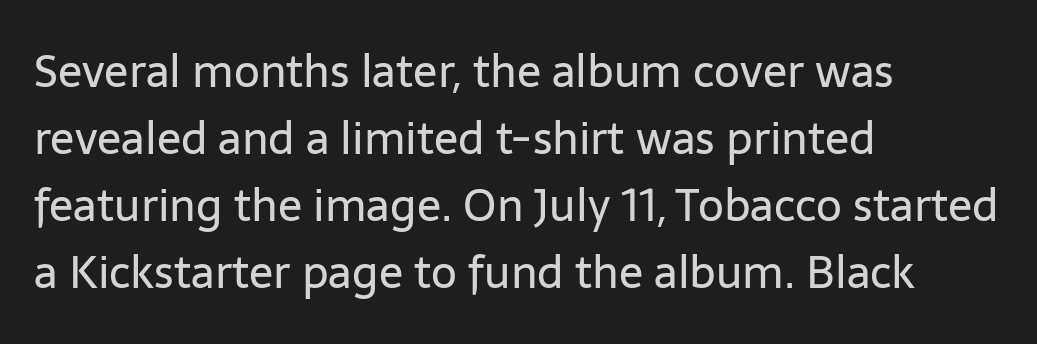
The image shows 45 px regular-weight sans-serif type, upright; set left-aligned, normal line spacing (1.49x), normal letter spacing, not underlined; low stroke contrast and a medium x-height.
